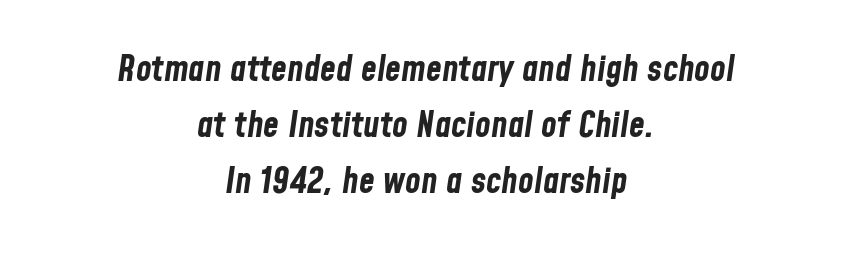
{"italic": "yes", "lean": "right", "slant_degrees": 8, "bold": "yes", "weight": "bold", "width": "condensed", "stroke_contrast": "low", "x_height": "medium", "monospaced": "no", "underline": "no", "align": "center", "line_spacing": "normal", "line_spacing_ratio": 1.55, "letter_spacing": "normal", "letter_spacing_em": 0.0, "glyph_px": 36}
